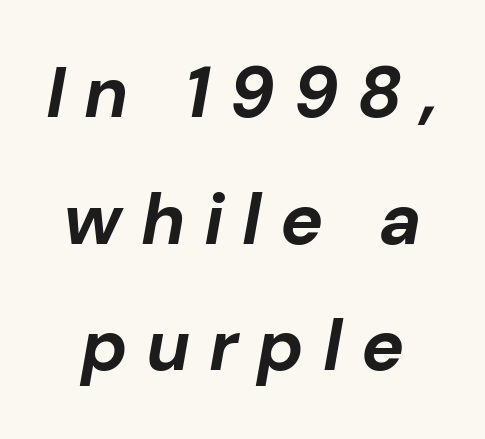
{"italic": "yes", "lean": "right", "slant_degrees": 10, "bold": "yes", "weight": "bold", "width": "normal", "stroke_contrast": "low", "x_height": "medium", "monospaced": "no", "underline": "no", "line_spacing_ratio": 1.76, "letter_spacing": "wide", "letter_spacing_em": 0.26, "glyph_px": 72}
